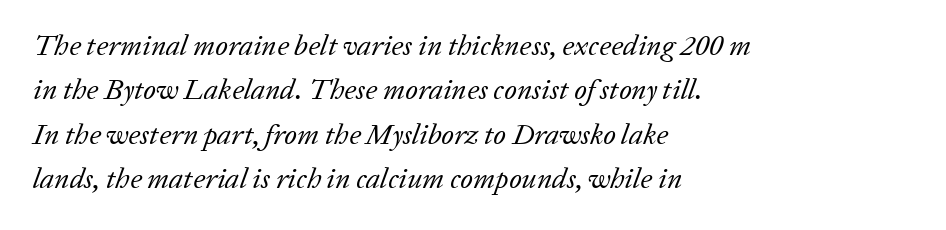
Layout note: lines flush left. Old-style or modern, the face here clearly has serifs. A bare baseline throughout the passage. Designer's note — italics engaged. Words appear dense and cohesive because spacing is normal.
